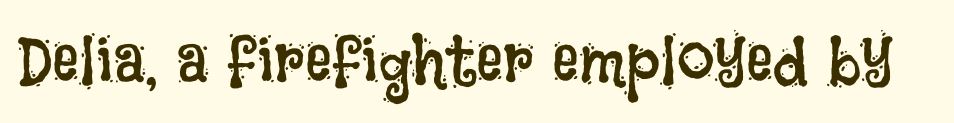
The image shows 67 px regular-weight, condensed type, upright; set normal letter spacing, not underlined; low stroke contrast and a large x-height.
